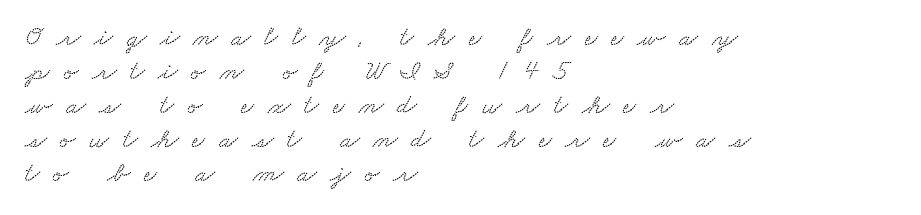
Clear beneath every line of the passage. A student would call this left alignment; a typographer would say flush left, rag right. Spacing verdict: proportional, widths tailored to each character. Check where the strokes stop: tiny serifs finish them off. How are the letters spaced? Widely, with obvious added tracking.
